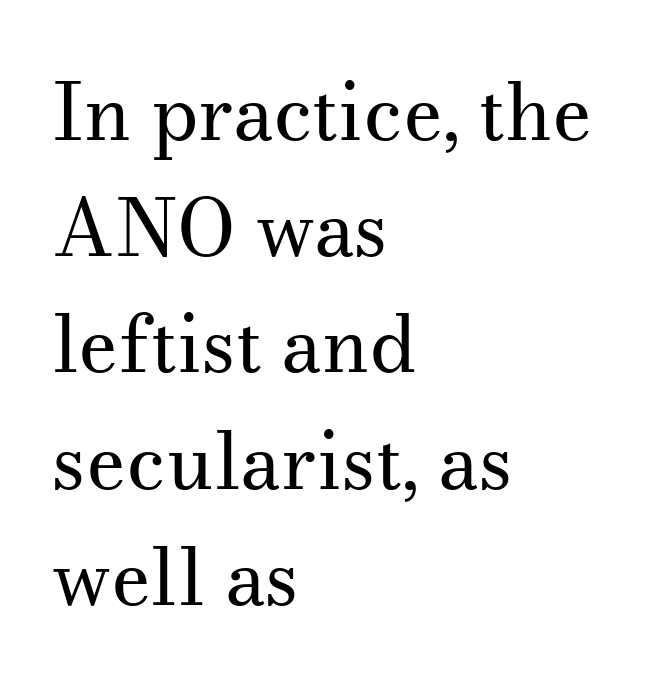
The image shows 78 px regular-weight serif type, upright; set left-aligned, normal line spacing (1.49x), normal letter spacing, not underlined; medium stroke contrast and a small x-height.
